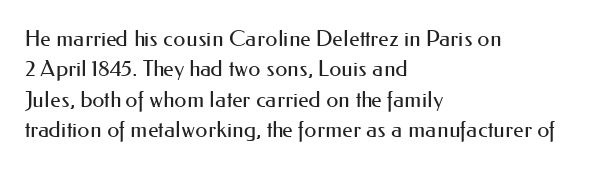
The image shows 22 px text type, upright; set left-aligned, normal line spacing (1.38x), normal letter spacing, not underlined.
